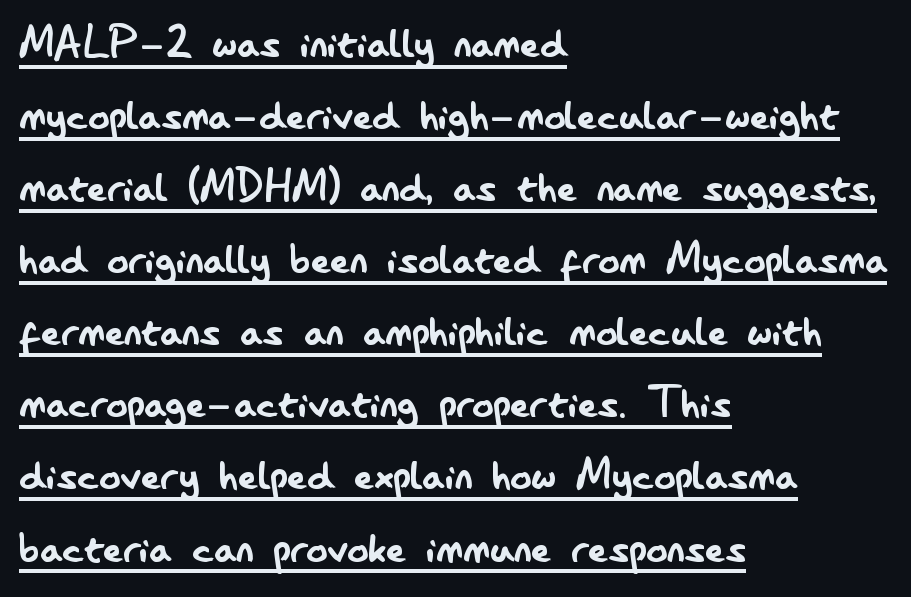
Q: Is the text bold? A: No.
Q: Is the text italic (slanted)? A: No, it is upright.
Q: Is the typeface a serif or a sans-serif typeface? A: Sans-serif.
Q: Is the text underlined? A: Yes.
Q: How is the paragraph aligned? A: Left-aligned.
Q: Is the spacing between letters normal or unusually wide? A: Normal.
Q: Is the spacing between lines tight, normal or loose? A: Normal.
Q: Width (condensed, normal, or wide)? A: Condensed.
Q: Stroke contrast? A: Low.
Q: x-height? A: Small.
Q: Monospaced? A: No.
